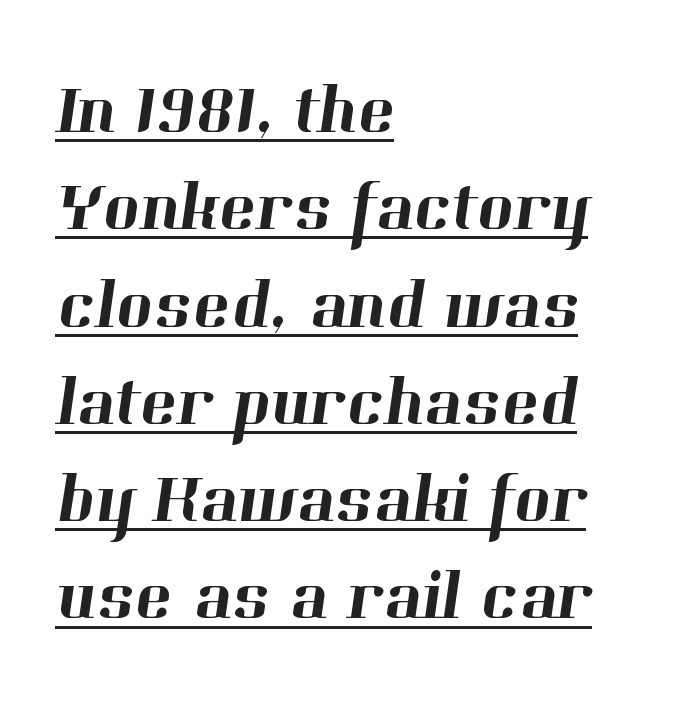
{"serif": "yes", "width": "normal", "stroke_contrast": "high", "x_height": "medium", "monospaced": "no", "underline": "yes", "align": "left", "line_spacing": "normal", "line_spacing_ratio": 1.39, "letter_spacing": "normal", "letter_spacing_em": 0.0, "glyph_px": 70}
